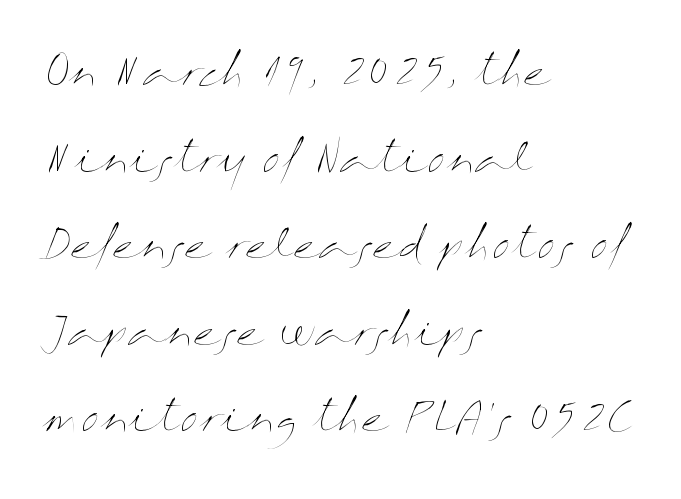
{"bold": "no", "weight": "thin", "width": "wide", "stroke_contrast": "medium", "x_height": "medium", "monospaced": "no", "underline": "no", "align": "left", "line_spacing": "loose", "line_spacing_ratio": 2.11, "letter_spacing": "normal", "letter_spacing_em": 0.0, "glyph_px": 41}
